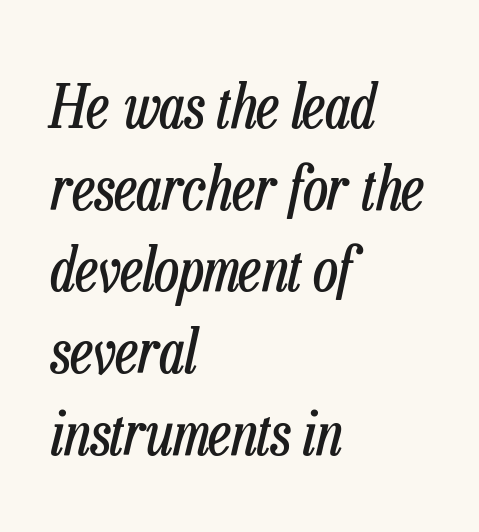
The image shows 61 px regular-weight, condensed type, italic (leaning right); set left-aligned, normal line spacing (1.34x), normal letter spacing, not underlined; low stroke contrast and a medium x-height.
